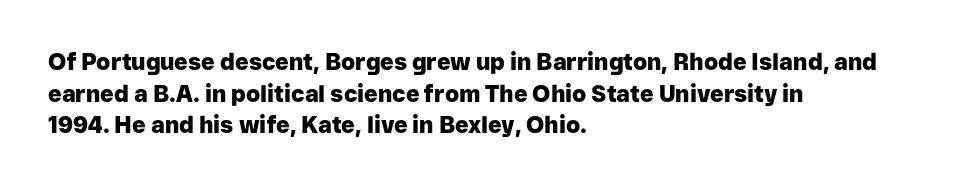
The image shows 23 px bold type, upright; set left-aligned, normal line spacing (1.37x), normal letter spacing, not underlined.
